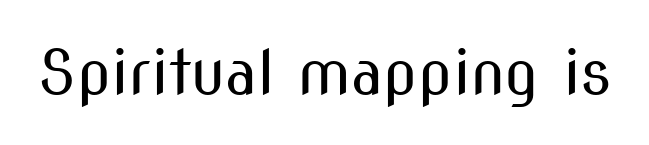
The image shows 61 px regular-weight, condensed sans-serif type, upright; set normal letter spacing, not underlined; medium stroke contrast and a medium x-height.
